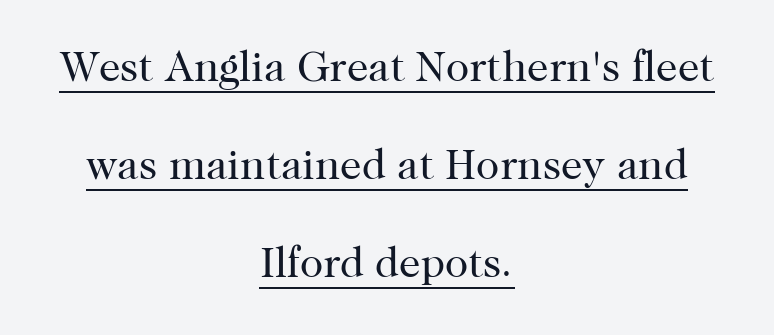
Q: Is the text bold? A: No.
Q: Is the text italic (slanted)? A: No, it is upright.
Q: Is the typeface a serif or a sans-serif typeface? A: Serif.
Q: Is the text underlined? A: Yes.
Q: How is the paragraph aligned? A: Centered.
Q: Is the spacing between letters normal or unusually wide? A: Normal.
Q: Is the spacing between lines tight, normal or loose? A: Loose.
Q: Width (condensed, normal, or wide)? A: Normal.
Q: Stroke contrast? A: High.
Q: x-height? A: Medium.
Q: Monospaced? A: No.
